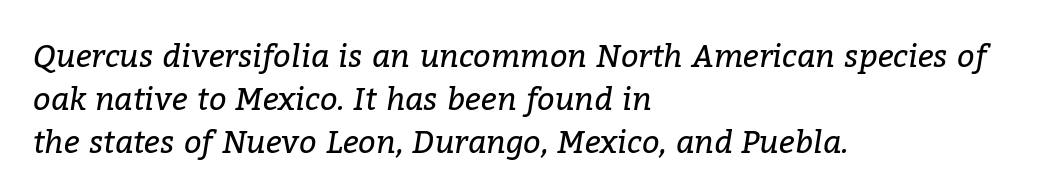
{"serif": "yes", "italic": "yes", "lean": "right", "slant_degrees": 9, "bold": "no", "weight": "regular", "width": "normal", "stroke_contrast": "low", "x_height": "medium", "monospaced": "no", "underline": "no", "align": "left", "line_spacing": "normal", "line_spacing_ratio": 1.38, "letter_spacing": "normal", "letter_spacing_em": 0.0, "glyph_px": 31}
